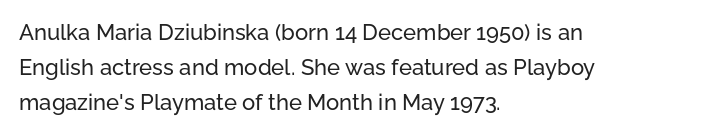
The letters stand straight up with perfectly vertical stems. The strip under each line holds only bare page. Each new line begins a customary step beneath the previous one. Inter-character spacing is left at the font's built-in metrics. The paragraph shown leans on its left margin.
